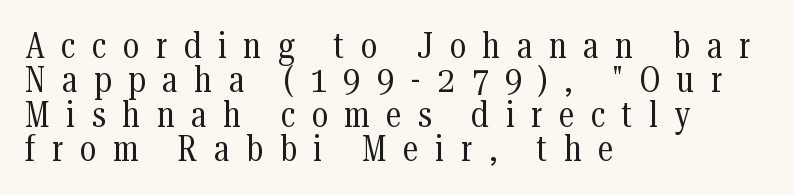
{"serif": "yes", "italic": "no", "bold": "no", "weight": "regular", "width": "condensed", "stroke_contrast": "medium", "x_height": "medium", "monospaced": "no", "underline": "no", "align": "left", "line_spacing": "tight", "line_spacing_ratio": 0.98, "letter_spacing": "wide", "letter_spacing_em": 0.48, "glyph_px": 35}
